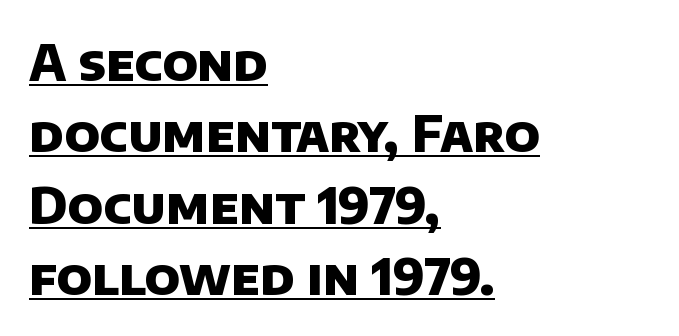
Q: Is the text bold? A: Yes.
Q: Is the typeface a serif or a sans-serif typeface? A: Sans-serif.
Q: Is the text underlined? A: Yes.
Q: How is the paragraph aligned? A: Left-aligned.
Q: Is the spacing between letters normal or unusually wide? A: Normal.
Q: Is the spacing between lines tight, normal or loose? A: Normal.
Q: Width (condensed, normal, or wide)? A: Normal.
Q: Stroke contrast? A: Low.
Q: x-height? A: Large.
Q: Monospaced? A: No.
